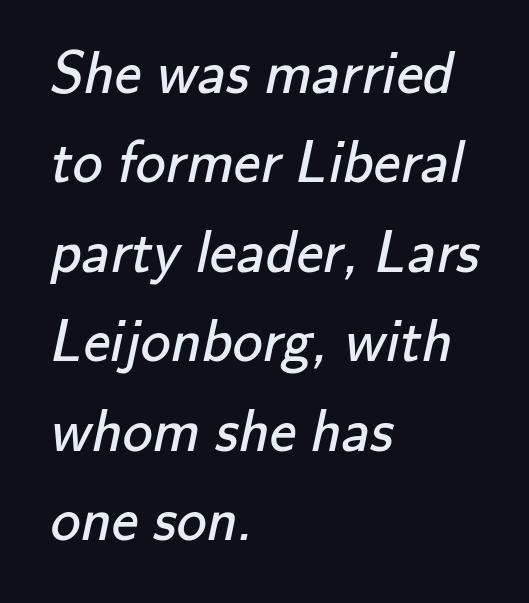
Q: Is the text bold? A: No.
Q: Is the typeface a serif or a sans-serif typeface? A: Sans-serif.
Q: Is the text underlined? A: No.
Q: How is the paragraph aligned? A: Left-aligned.
Q: Is the spacing between letters normal or unusually wide? A: Normal.
Q: Is the spacing between lines tight, normal or loose? A: Normal.
Q: Width (condensed, normal, or wide)? A: Normal.
Q: Stroke contrast? A: Low.
Q: x-height? A: Small.
Q: Monospaced? A: No.
